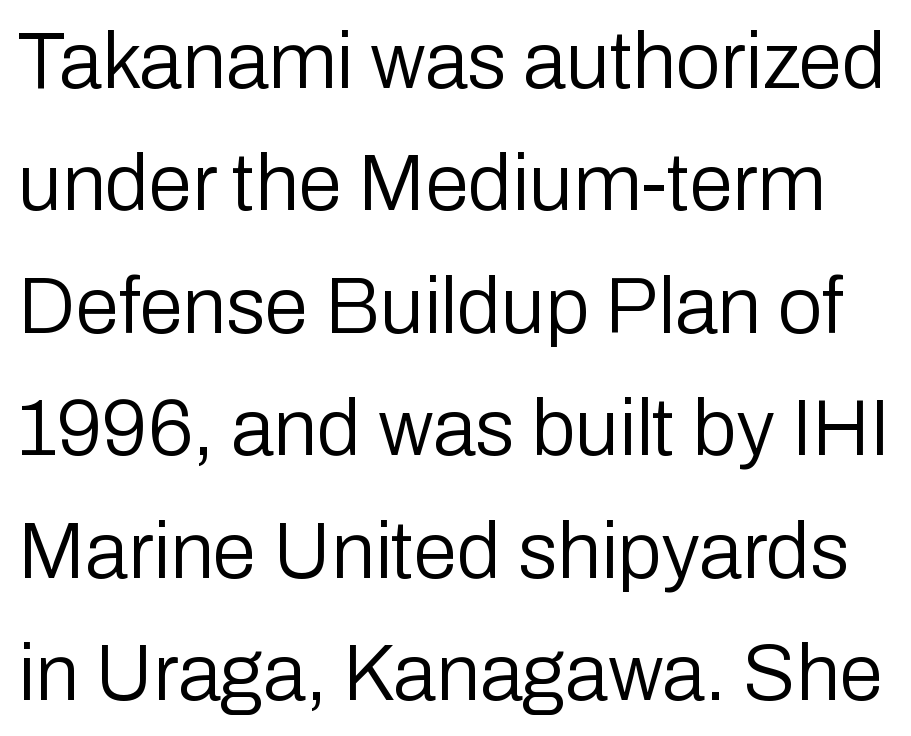
Q: Is the text bold? A: No.
Q: Is the text italic (slanted)? A: No, it is upright.
Q: Is the typeface a serif or a sans-serif typeface? A: Sans-serif.
Q: Is the text underlined? A: No.
Q: Is the spacing between letters normal or unusually wide? A: Normal.
Q: Is the spacing between lines tight, normal or loose? A: Normal.
Q: Width (condensed, normal, or wide)? A: Normal.
Q: Stroke contrast? A: Low.
Q: x-height? A: Medium.
Q: Monospaced? A: No.
